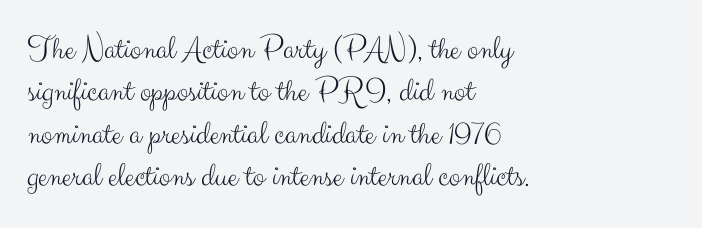
{"serif": "no", "bold": "no", "weight": "light", "width": "normal", "stroke_contrast": "medium", "x_height": "small", "monospaced": "no", "underline": "no", "align": "left", "line_spacing": "normal", "line_spacing_ratio": 1.25, "letter_spacing": "normal", "letter_spacing_em": 0.0, "glyph_px": 34}
